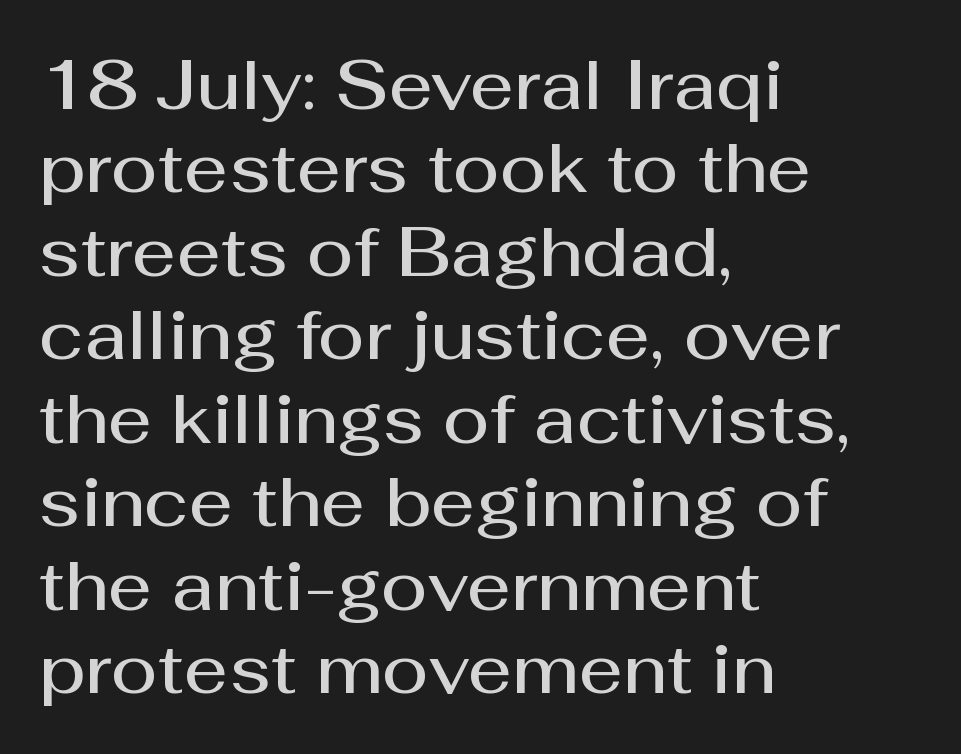
{"serif": "no", "italic": "no", "bold": "semi", "weight": "semibold", "width": "normal", "stroke_contrast": "medium", "x_height": "medium", "monospaced": "no", "underline": "no", "align": "left", "line_spacing_ratio": 1.21, "letter_spacing": "normal", "letter_spacing_em": 0.0, "glyph_px": 69}
